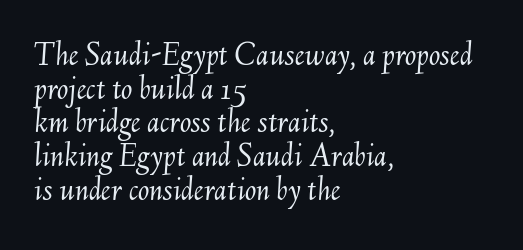
Q: Is the text bold? A: No.
Q: Is the text italic (slanted)? A: Yes, it leans right by about 6 degrees.
Q: Is the text underlined? A: No.
Q: How is the paragraph aligned? A: Left-aligned.
Q: Is the spacing between letters normal or unusually wide? A: Normal.
Q: Is the spacing between lines tight, normal or loose? A: Tight.
Q: Width (condensed, normal, or wide)? A: Normal.
Q: Stroke contrast? A: Medium.
Q: x-height? A: Small.
Q: Monospaced? A: No.
